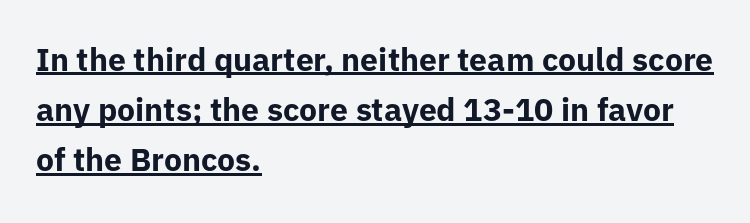
Q: Is the text bold? A: Yes.
Q: Is the text italic (slanted)? A: No, it is upright.
Q: Is the typeface a serif or a sans-serif typeface? A: Sans-serif.
Q: Is the text underlined? A: Yes.
Q: How is the paragraph aligned? A: Left-aligned.
Q: Is the spacing between letters normal or unusually wide? A: Normal.
Q: Is the spacing between lines tight, normal or loose? A: Normal.
Q: Width (condensed, normal, or wide)? A: Normal.
Q: Stroke contrast? A: Low.
Q: x-height? A: Medium.
Q: Monospaced? A: No.
